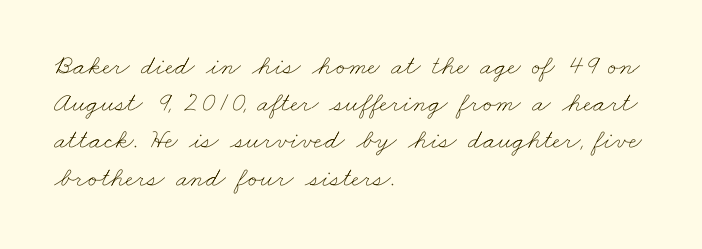
{"bold": "no", "weight": "thin", "width": "wide", "stroke_contrast": "low", "x_height": "small", "monospaced": "no", "underline": "no", "align": "left", "line_spacing": "normal", "line_spacing_ratio": 1.33, "letter_spacing": "normal", "letter_spacing_em": 0.0, "glyph_px": 28}
